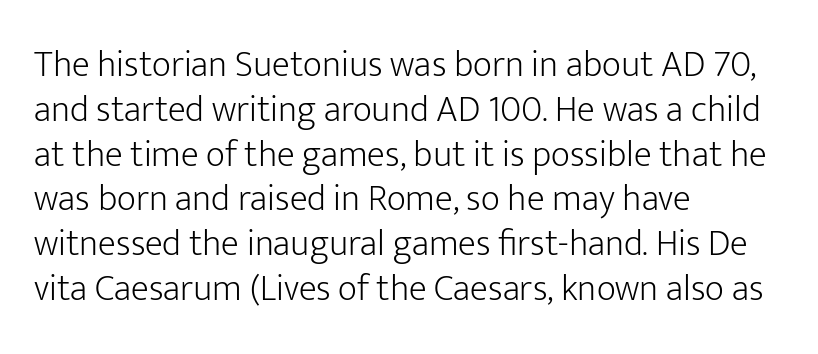
Caption: standard tracking, unaltered. Classification — sans serif. These lines are set flush left with a ragged right edge. No letter is thick-stroked: the sample isn't bold.
